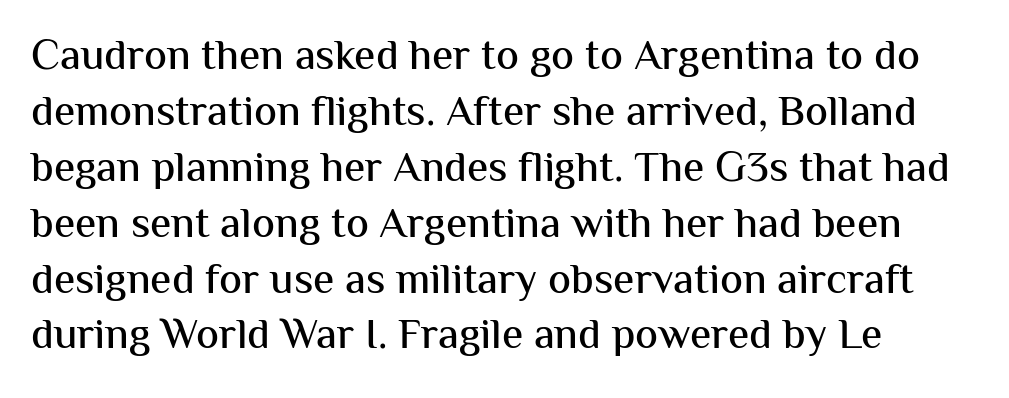
Q: Is the text italic (slanted)? A: No, it is upright.
Q: Is the typeface a serif or a sans-serif typeface? A: Sans-serif.
Q: Is the text underlined? A: No.
Q: How is the paragraph aligned? A: Left-aligned.
Q: Is the spacing between letters normal or unusually wide? A: Normal.
Q: Is the spacing between lines tight, normal or loose? A: Normal.
Q: Width (condensed, normal, or wide)? A: Normal.
Q: Stroke contrast? A: Medium.
Q: x-height? A: Medium.
Q: Monospaced? A: No.
